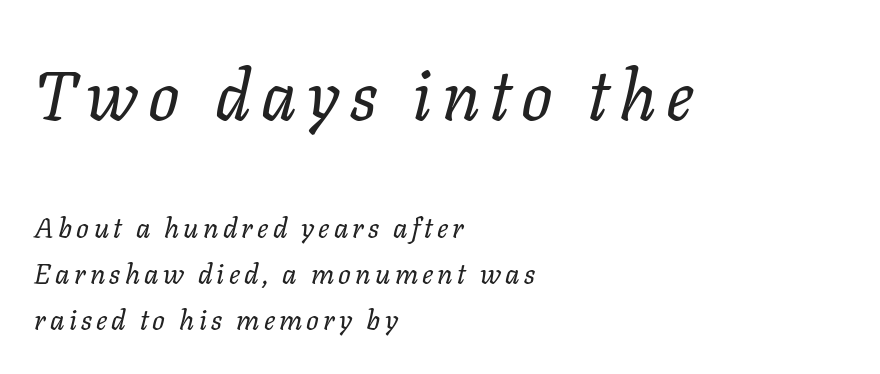
{"italic": "yes", "lean": "right", "slant_degrees": 11, "bold": "no", "weight": "regular", "width": "normal", "stroke_contrast": "low", "x_height": "medium", "monospaced": "no", "underline": "no", "align": "left", "line_spacing": "normal", "line_spacing_ratio": 1.64, "larger_block": "first", "size_ratio": 2.46, "glyph_px": 69}
